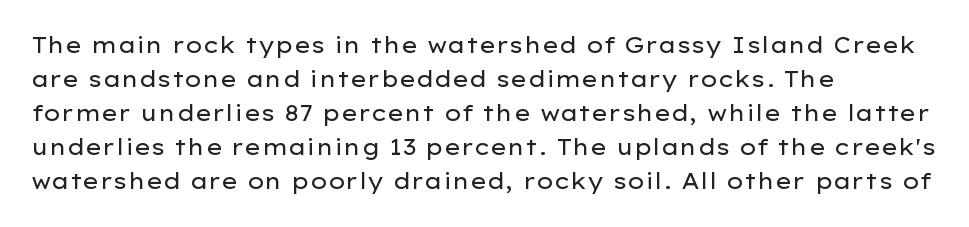
Caption: multi-line text, flush left, ragged right. Rendered with straight, roman letterforms. Beneath every word, the page is bare. Weight: not bold — regular or lighter. Nobody touched the tracking dial on this one. Vertically, the passage feels balanced, rows spaced as you'd expect.
